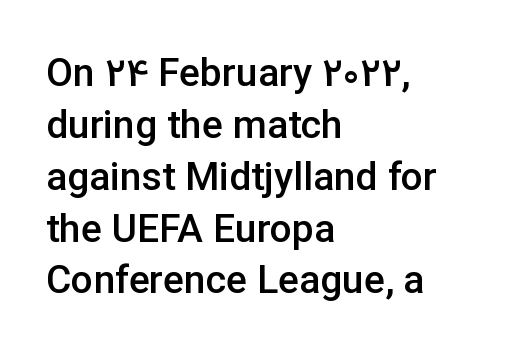
{"serif": "no", "italic": "no", "bold": "semi", "weight": "semibold", "width": "normal", "stroke_contrast": "low", "x_height": "medium", "monospaced": "no", "underline": "no", "align": "left", "line_spacing": "normal", "line_spacing_ratio": 1.33, "letter_spacing": "normal", "letter_spacing_em": 0.0, "glyph_px": 39}
